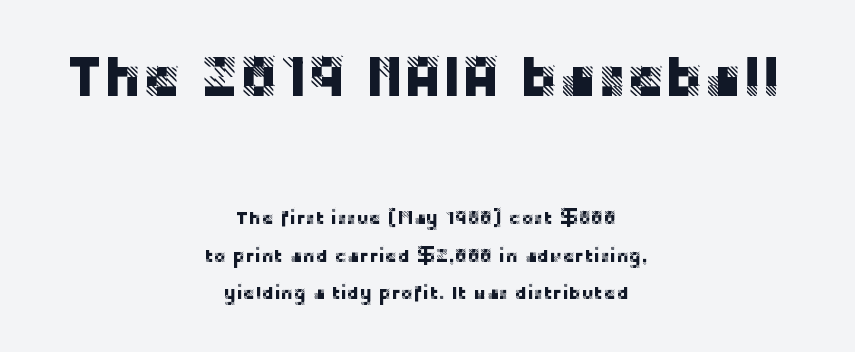
Nobody touched the tracking dial on this one. Posture: vertical. Honestly, there is no underline to notice here at all. Here the designer chose a conventional face with non-uniform glyph widths.
